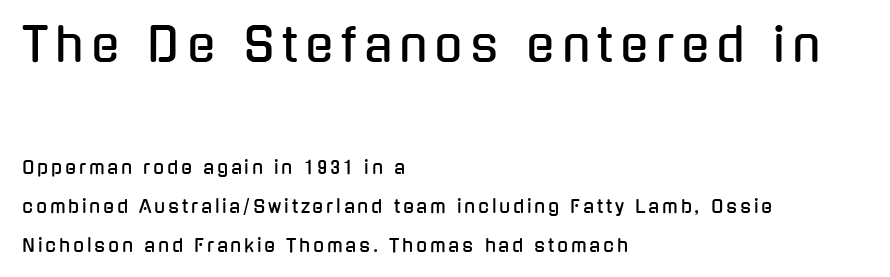
The image shows 46 px condensed sans-serif type, upright; set left-aligned, loose line spacing (2.16x), not underlined; the first (top) block is 2.56x larger; low stroke contrast and a medium x-height.
